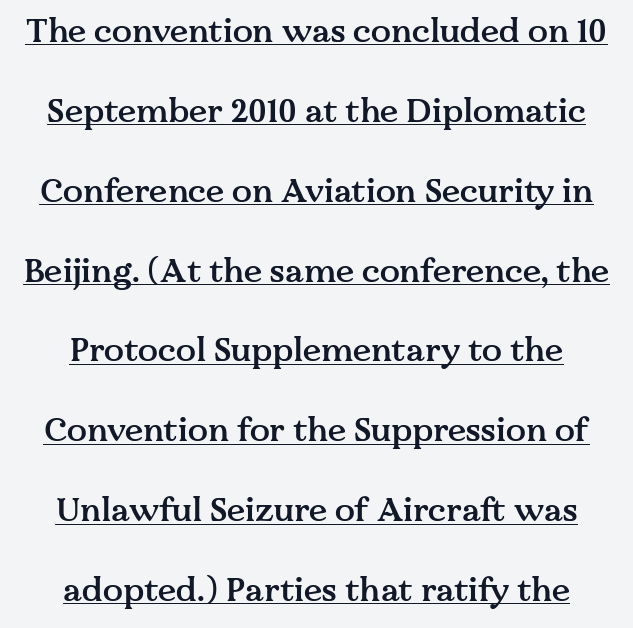
Caption: multi-line text, centered on the measure. The rendered words wear a rule along their underside. The rendering uses natural spacing where letterforms have individual widths. Style check: upright. The letters sit at their default tracking, neither squeezed nor spread.
